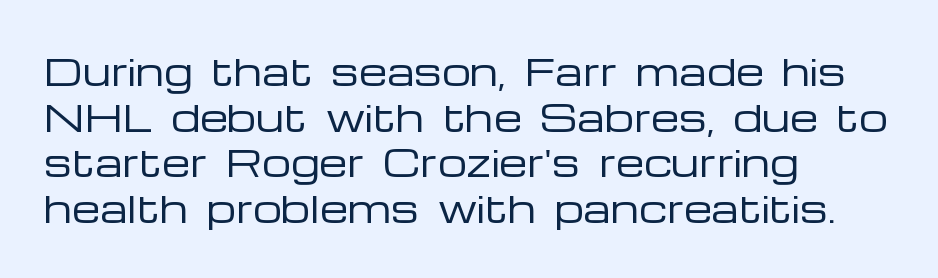
The image shows 36 px regular-weight, wide sans-serif type, upright; set left-aligned, normal line spacing (1.27x), normal letter spacing, not underlined; low stroke contrast and a medium x-height.
